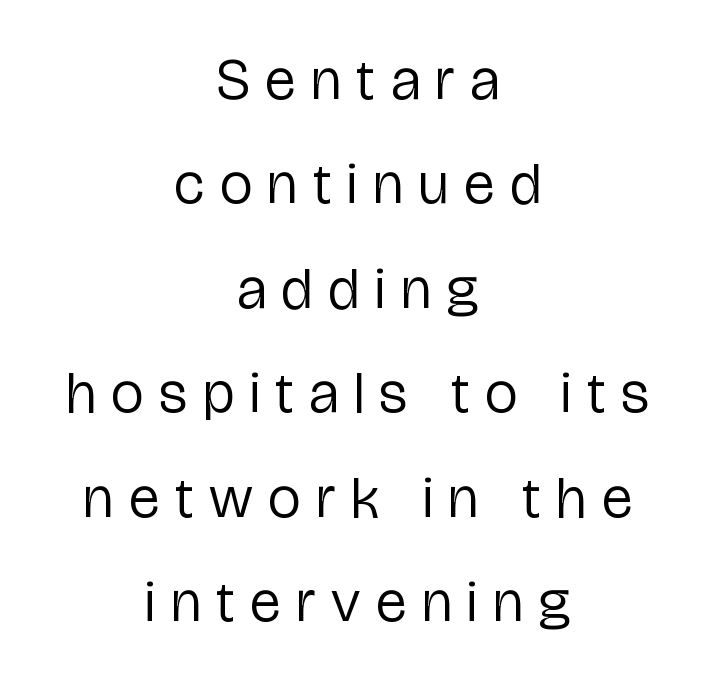
{"serif": "no", "italic": "no", "bold": "no", "weight": "regular", "width": "condensed", "stroke_contrast": "low", "x_height": "medium", "monospaced": "no", "underline": "no", "align": "center", "line_spacing_ratio": 1.8, "letter_spacing": "wide", "letter_spacing_em": 0.27, "glyph_px": 58}
